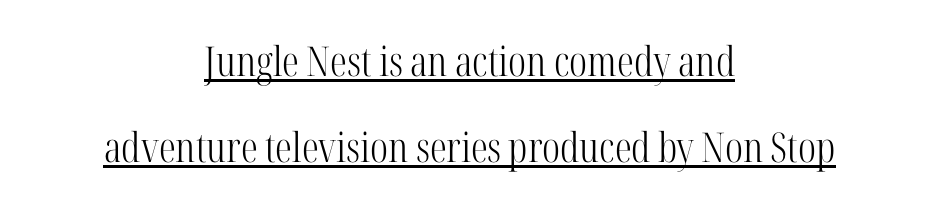
Q: Is the text bold? A: No.
Q: Is the text italic (slanted)? A: No, it is upright.
Q: Is the typeface a serif or a sans-serif typeface? A: Serif.
Q: Is the text underlined? A: Yes.
Q: How is the paragraph aligned? A: Centered.
Q: Is the spacing between letters normal or unusually wide? A: Normal.
Q: Is the spacing between lines tight, normal or loose? A: Loose.
Q: Width (condensed, normal, or wide)? A: Condensed.
Q: Stroke contrast? A: High.
Q: x-height? A: Medium.
Q: Monospaced? A: No.
